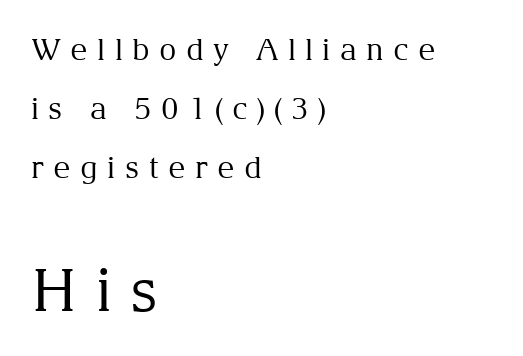
{"serif": "yes", "italic": "no", "bold": "no", "weight": "regular", "width": "normal", "stroke_contrast": "medium", "x_height": "medium", "monospaced": "no", "underline": "no", "align": "left", "line_spacing": "loose", "line_spacing_ratio": 1.97, "letter_spacing": "wide", "letter_spacing_em": 0.31, "larger_block": "second", "size_ratio": 1.97, "glyph_px": 59}
